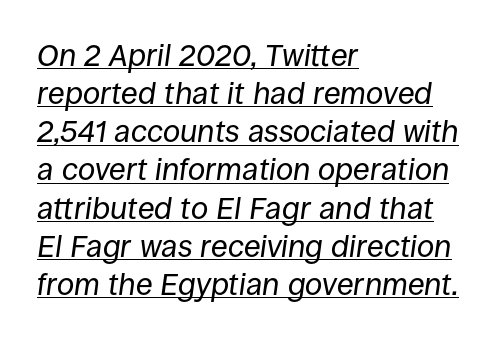
Each stroke keeps to a modest, everyday thickness or less. These lines are set flush left with a ragged right edge. Every character sits at an angle, as italics do. This rendering features underlined lettering.
